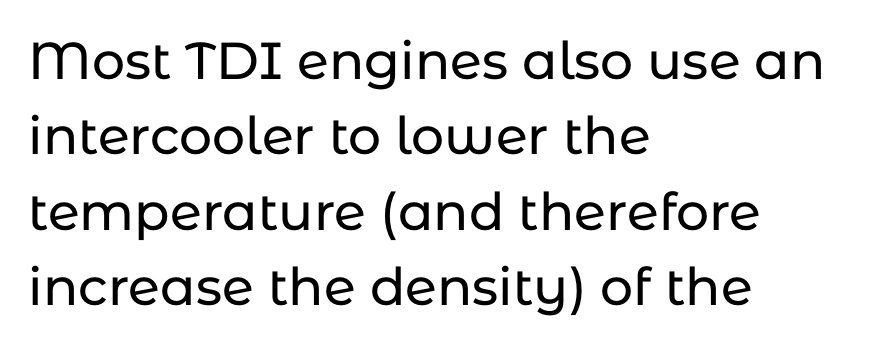
The image shows 52 px sans-serif type, upright; set left-aligned, normal line spacing (1.45x), normal letter spacing, not underlined; low stroke contrast and a medium x-height.
